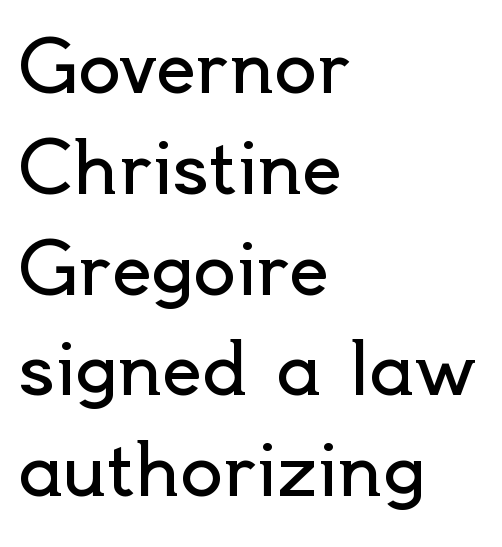
You could not count columns in this text — the font is proportionally spaced. Posture: straight, roman, zero tilt. Each line starts at the same left margin while the right side varies. You could call the tracking neutral — neither tight nor loose. No feet cap the strokes, marking this as sans-serif type. The zone under the glyphs is completely vacant.
